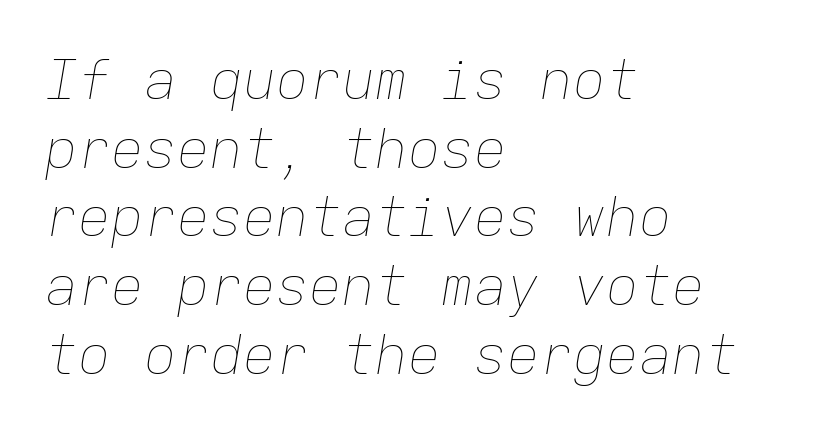
The gap between lines stays unmarked. Casual observation: everything's shoved over to the left. Line spacing here is normal. Posture: slanted. The letterforms sit at book weight or below. Fixed-width glyphs throughout — classic coding-font behaviour.
